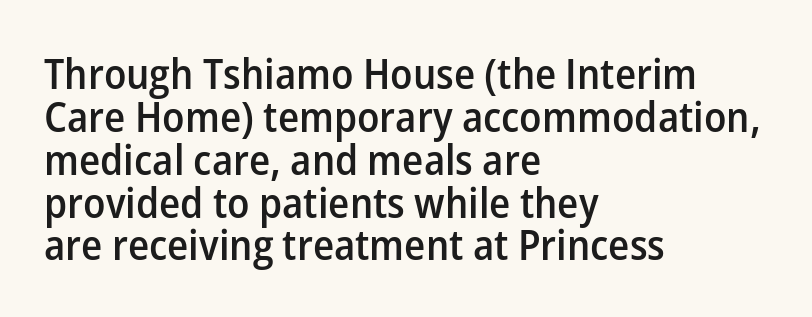
{"serif": "no", "italic": "no", "bold": "semi", "weight": "semibold", "width": "normal", "stroke_contrast": "low", "x_height": "medium", "monospaced": "no", "underline": "no", "align": "left", "line_spacing": "tight", "line_spacing_ratio": 1.02, "letter_spacing": "normal", "letter_spacing_em": 0.0, "glyph_px": 42}
